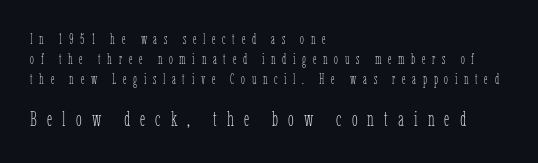
The image shows 21 px text type, upright; set left-aligned, normal line spacing (1.42x), unusually wide letter spacing (+0.48 em), not underlined; the second (bottom) block is 1.5x larger.
